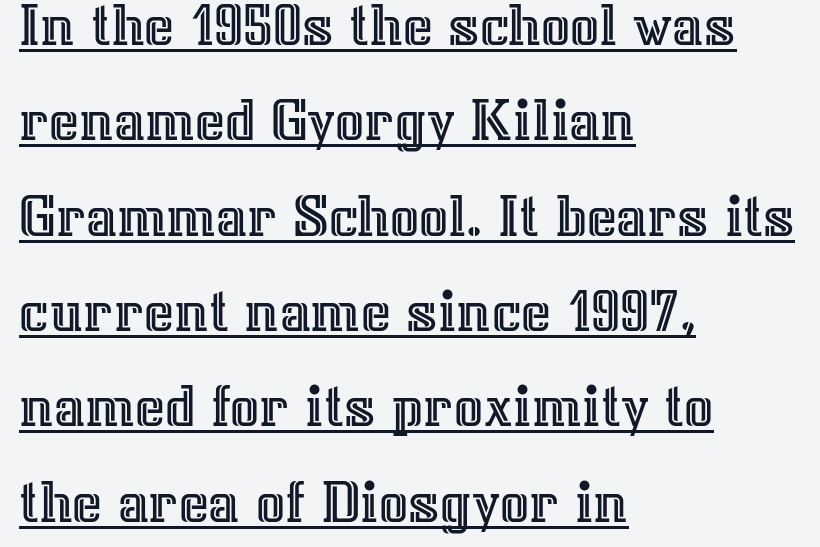
The image shows 64 px text type, upright; set left-aligned, normal line spacing (1.49x), normal letter spacing, underlined; a medium x-height.
